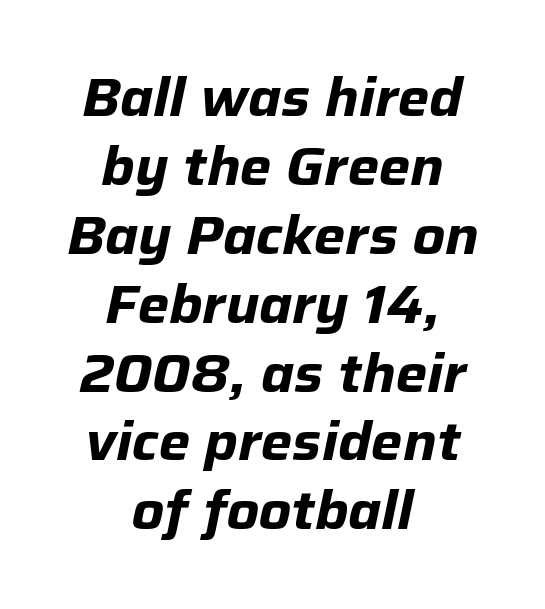
{"italic": "yes", "lean": "right", "slant_degrees": 12, "bold": "yes", "weight": "bold", "width": "normal", "stroke_contrast": "low", "x_height": "medium", "monospaced": "no", "underline": "no", "align": "center", "line_spacing": "normal", "line_spacing_ratio": 1.3, "letter_spacing": "normal", "letter_spacing_em": 0.0, "glyph_px": 53}
